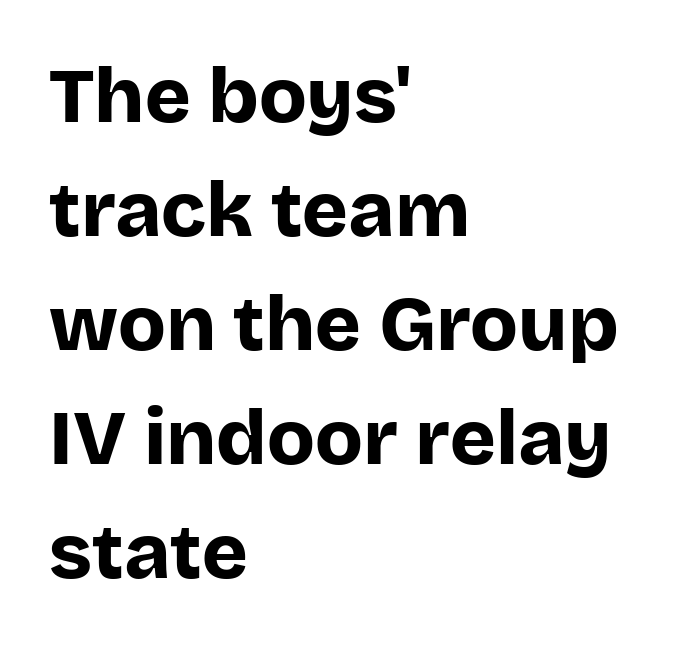
The font's upright variant was chosen for this text. Is this a sans? Yes — the strokes have no serifs. Observe the ordinary spacing: letters are neighbours, not strangers. Is there much room between lines? A standard amount, neither cramped nor airy. A typesetter would call this proportional, since set widths differ per character.
